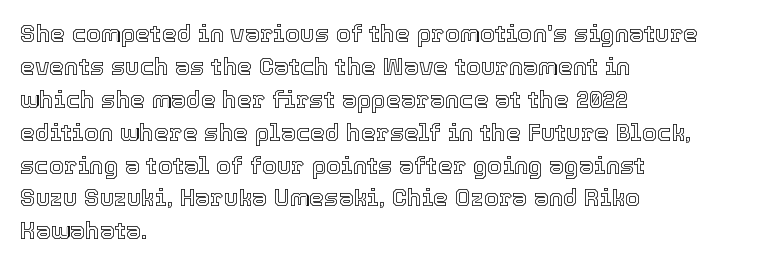
The image shows 24 px text type, upright; set left-aligned, normal line spacing (1.37x), normal letter spacing, not underlined.
